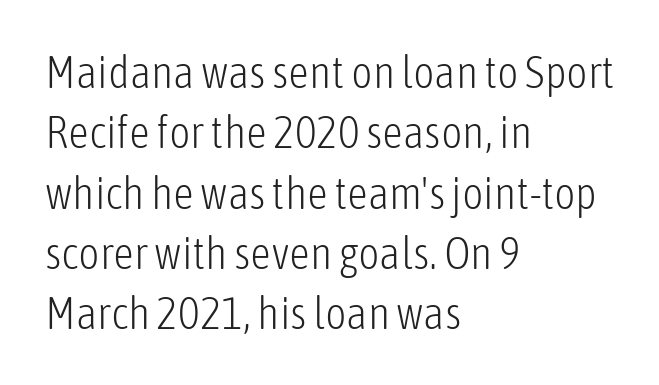
{"serif": "no", "italic": "no", "bold": "no", "weight": "light", "width": "condensed", "stroke_contrast": "low", "x_height": "medium", "monospaced": "no", "underline": "no", "align": "left", "line_spacing": "normal", "line_spacing_ratio": 1.31, "letter_spacing": "normal", "letter_spacing_em": 0.0, "glyph_px": 46}
